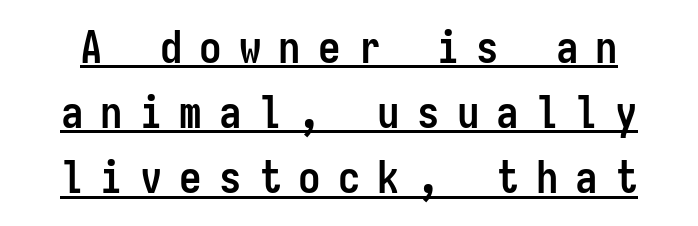
{"serif": "no", "italic": "no", "bold": "yes", "weight": "semibold", "width": "condensed", "stroke_contrast": "low", "x_height": "medium", "monospaced": "yes", "underline": "yes", "line_spacing": "normal", "line_spacing_ratio": 1.45, "letter_spacing": "wide", "letter_spacing_em": 0.38, "glyph_px": 45}
